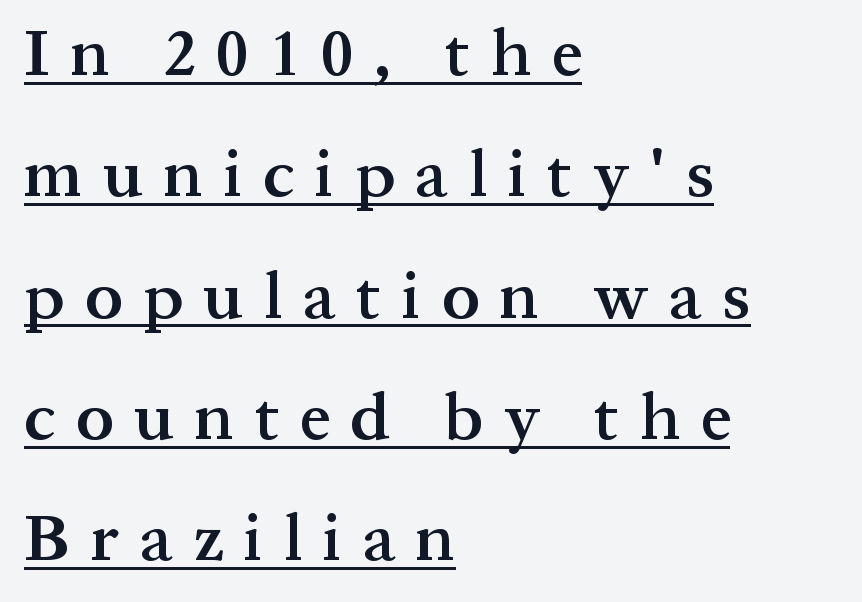
Each letter keeps its own natural width here, so spacing adapts to shape. These lines are composed in type with serifs. Upright lettering throughout. Check the space under the baseline: a stroke is drawn there. The passage shown is semibold, sitting just below true bold. Each word looks stretched out because of the extra space between its letters.
